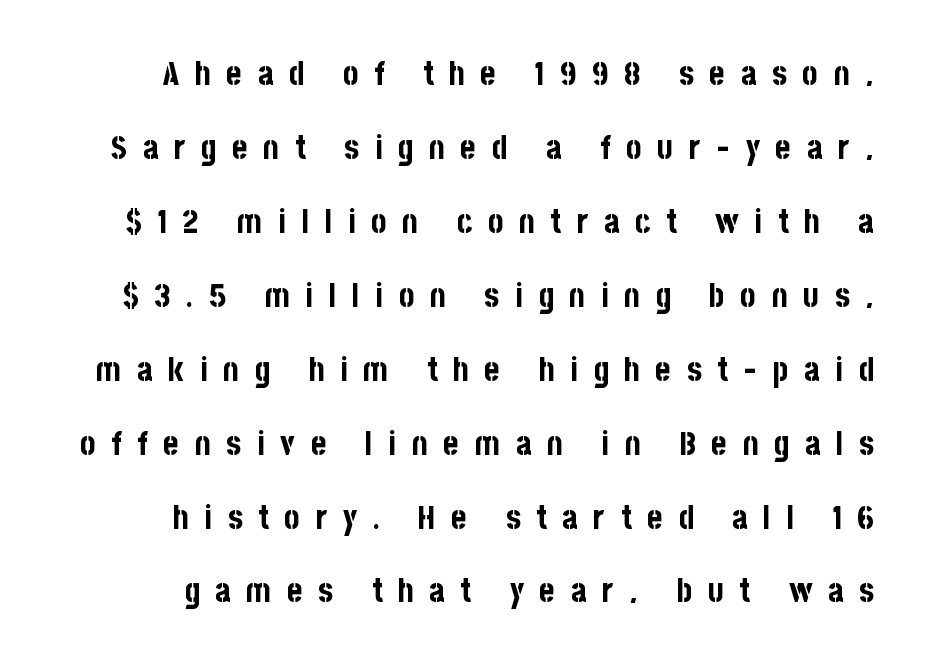
Letters rest on an invisible, unmarked baseline. Spacing verdict: proportional, widths tailored to each character. The passage shown has open, widely tracked lettering throughout. Is this a sans? Yes — the strokes have no serifs. The space between consecutive lines is lavish. This is roman type, the default non-slanted kind.
